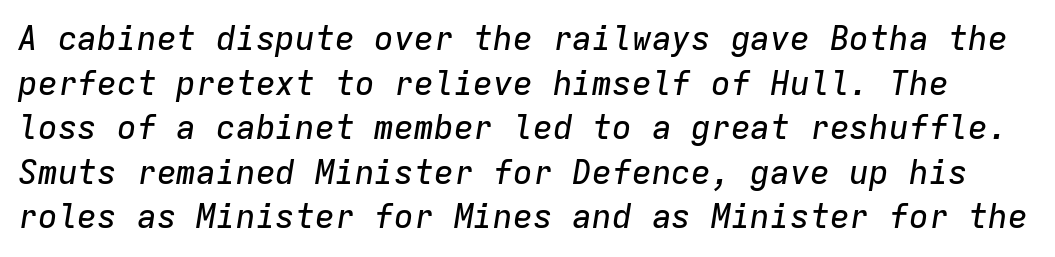
The rendering uses typewriter-style spacing with identical character cells. The specimen reads as italic at a glance. Does the leading feel generous? No, just average. This sample uses plain, unmodified letter spacing.
